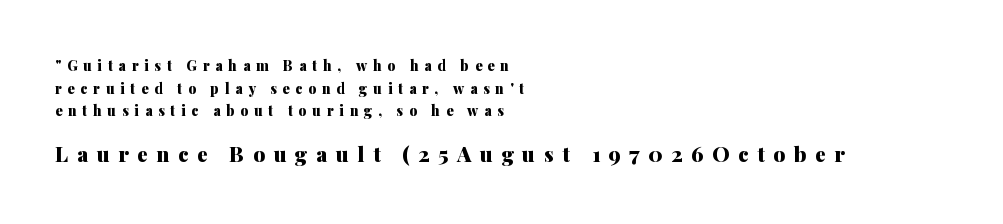
Q: Is the text bold? A: Yes.
Q: Is the text italic (slanted)? A: No, it is upright.
Q: Is the text underlined? A: No.
Q: How is the paragraph aligned? A: Left-aligned.
Q: Is the spacing between letters normal or unusually wide? A: Unusually wide.
Q: Is the spacing between lines tight, normal or loose? A: Normal.
Q: Which block of text is set in a larger size, the first (top) or the second (bottom)? A: The second (bottom) one.
